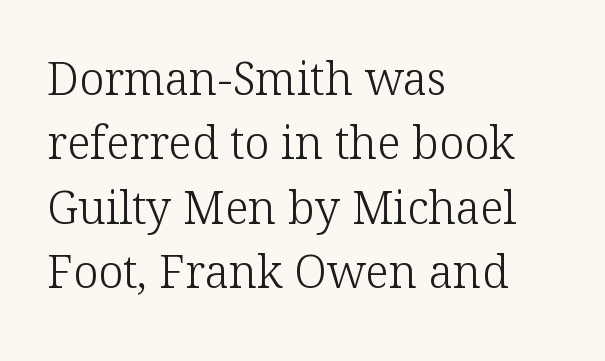
The face used here is proportionally spaced, like ordinary book or web type. The strokes are not fattened; the text isn't bold. Spacing between characters is what you'd get straight out of the box. Tall strokes in this sample are plumb rather than angled.
